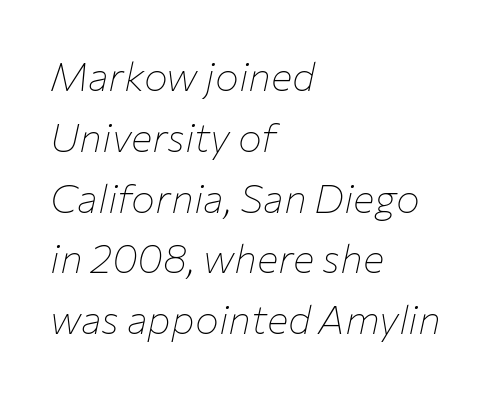
{"italic": "yes", "lean": "right", "slant_degrees": 12, "bold": "no", "weight": "thin", "width": "normal", "stroke_contrast": "low", "x_height": "medium", "monospaced": "no", "underline": "no", "align": "left", "line_spacing": "normal", "line_spacing_ratio": 1.52, "letter_spacing": "normal", "letter_spacing_em": 0.0, "glyph_px": 40}
